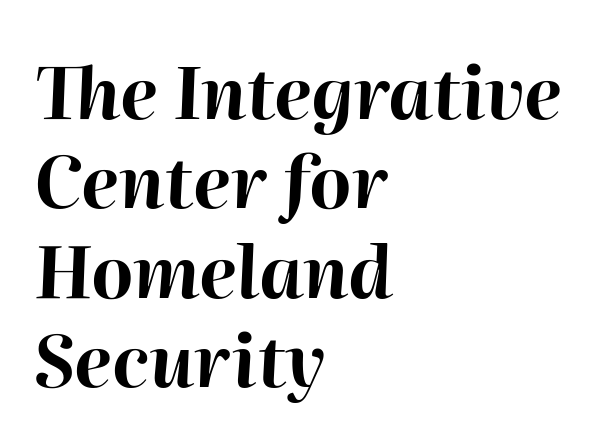
Q: Is the text bold? A: Yes.
Q: Is the text italic (slanted)? A: Yes, it leans right by about 2 degrees.
Q: Is the text underlined? A: No.
Q: How is the paragraph aligned? A: Left-aligned.
Q: Is the spacing between letters normal or unusually wide? A: Normal.
Q: Width (condensed, normal, or wide)? A: Normal.
Q: Stroke contrast? A: High.
Q: x-height? A: Medium.
Q: Monospaced? A: No.
